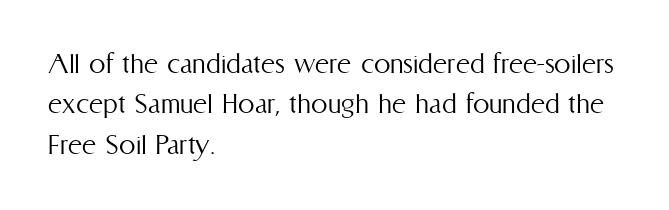
No chunkiness to these letters — they're not bold. Every row of glyphs begins at an identical x-position on the left. Observe the ordinary spacing: letters are neighbours, not strangers. You could not count columns in this text — the font is proportionally spaced. Ascenders rise straight up at ninety degrees.
